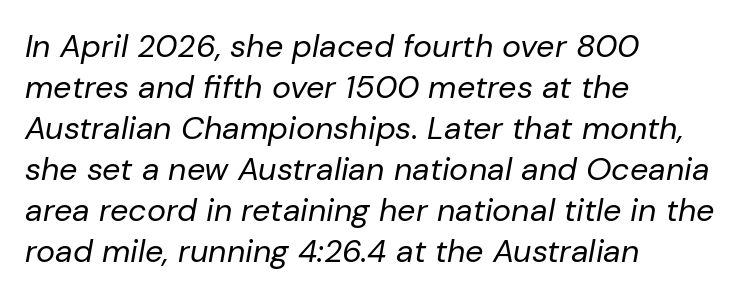
{"italic": "yes", "lean": "right", "slant_degrees": 10, "bold": "no", "weight": "regular", "width": "normal", "stroke_contrast": "low", "x_height": "medium", "monospaced": "no", "underline": "no", "align": "left", "line_spacing": "normal", "line_spacing_ratio": 1.28, "letter_spacing": "normal", "letter_spacing_em": 0.0, "glyph_px": 32}
